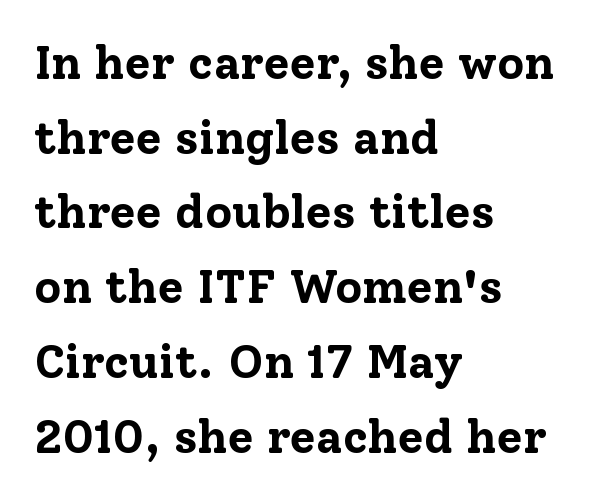
The image shows 47 px bold serif type, upright; set left-aligned, normal line spacing (1.59x), normal letter spacing, not underlined; low stroke contrast and a medium x-height.
